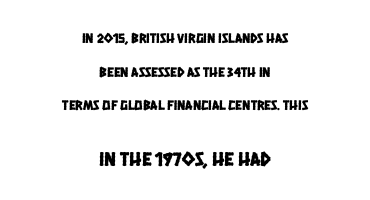
The image shows 20 px text type; set centered, loose line spacing (2.4x), normal letter spacing, not underlined; the second (bottom) block is 1.43x larger.
